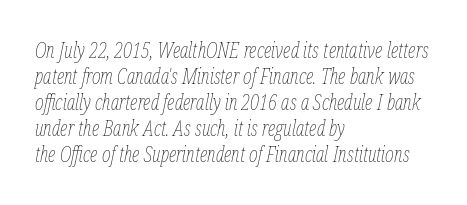
Q: Is the text bold? A: No.
Q: Is the text italic (slanted)? A: Yes, it leans right by about 12 degrees.
Q: Is the text underlined? A: No.
Q: How is the paragraph aligned? A: Left-aligned.
Q: Is the spacing between letters normal or unusually wide? A: Normal.
